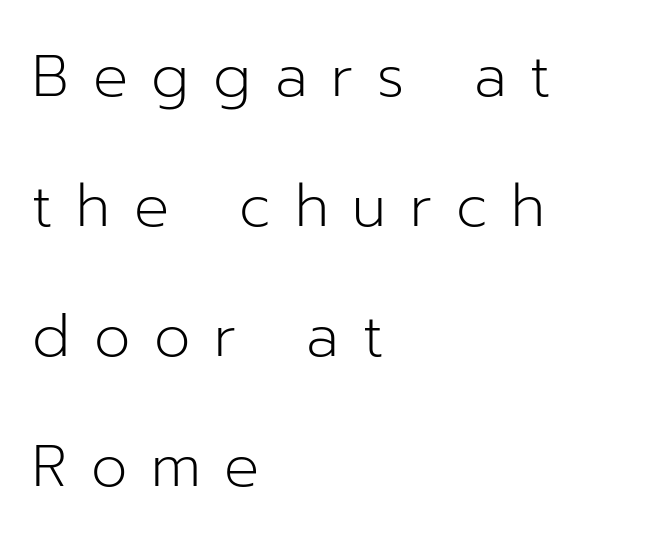
Q: Is the text bold? A: No.
Q: Is the text italic (slanted)? A: No, it is upright.
Q: Is the typeface a serif or a sans-serif typeface? A: Sans-serif.
Q: Is the text underlined? A: No.
Q: How is the paragraph aligned? A: Left-aligned.
Q: Is the spacing between letters normal or unusually wide? A: Unusually wide.
Q: Is the spacing between lines tight, normal or loose? A: Loose.
Q: Width (condensed, normal, or wide)? A: Normal.
Q: Stroke contrast? A: Low.
Q: x-height? A: Medium.
Q: Monospaced? A: No.
